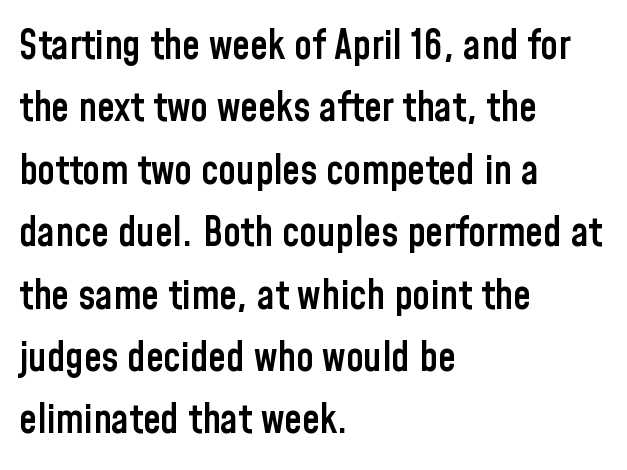
{"serif": "no", "italic": "no", "bold": "semi", "weight": "semibold", "width": "condensed", "stroke_contrast": "low", "x_height": "medium", "monospaced": "no", "underline": "no", "align": "left", "line_spacing": "normal", "line_spacing_ratio": 1.56, "letter_spacing": "normal", "letter_spacing_em": 0.0, "glyph_px": 40}
